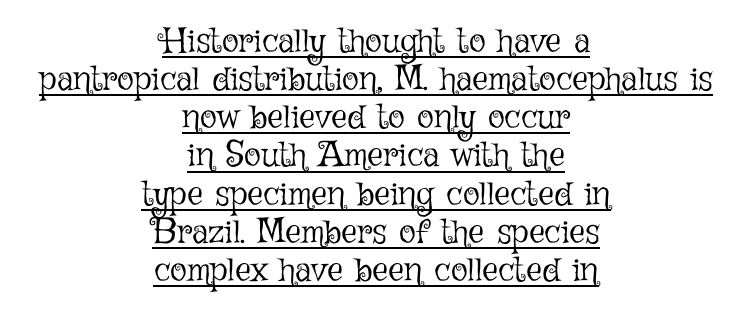
Ordinary non-slanted type is in use. You could call the tracking neutral — neither tight nor loose. Proportional: the letters do not fall into vertical columns. Looks like someone drew a line under every word here. The rendering uses a small line-height, squeezing the rows. This sample is center-justified, so both line endings float freely.
